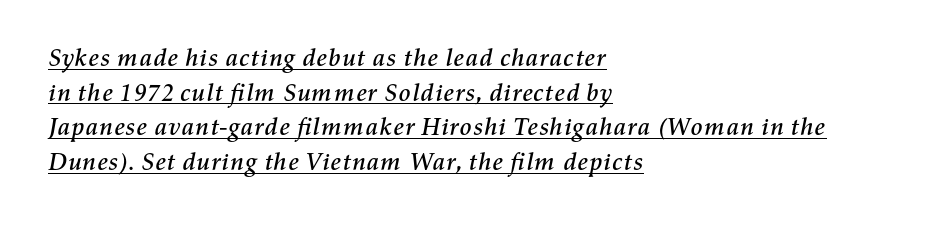
Nobody touched the tracking dial on this one. Designer's note — italics engaged. Beneath each row of characters lies a ruled line. How would I describe the line gaps? Plain and ordinary. Visually the block forms a straight wall on the left and a jagged coastline on the right.
